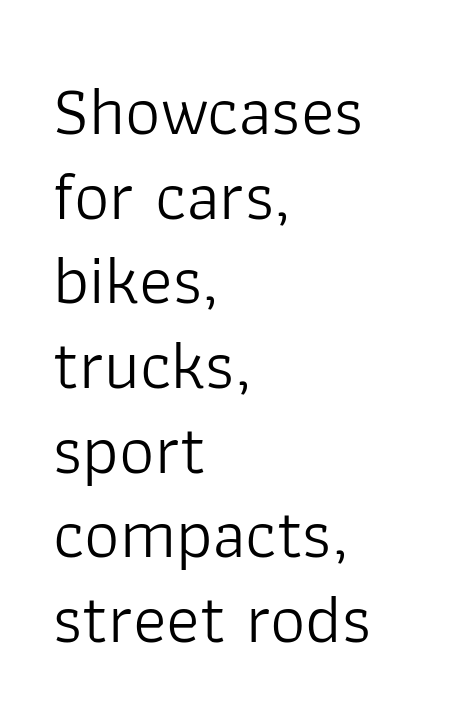
If you drew a ruler down the left edge, every line would touch it. The strokes carry an ordinary text weight at most. When letters stand straight like this, we call the style roman or upright. Note the varied advance widths — an 'i' is clearly narrower than an 'm'. Glyph-to-glyph distance matches everyday printed text. Nothing sits at the stroke ends, so this counts as sans-serif.
